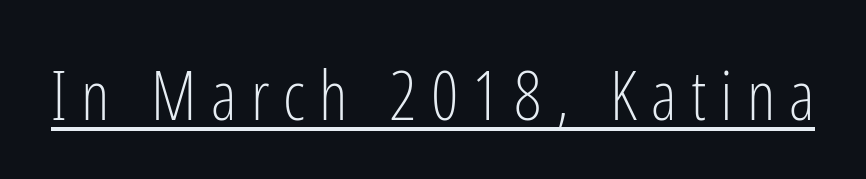
Each line of the rendering has a horizontal stroke beneath the glyphs. Proportional: the letters do not fall into vertical columns. What kind of face is this? One without serifs — a sans. Ordinary non-slanted type is in use. Stems and bowls with no extra thickness — not bold. Each word looks stretched out because of the extra space between its letters.
